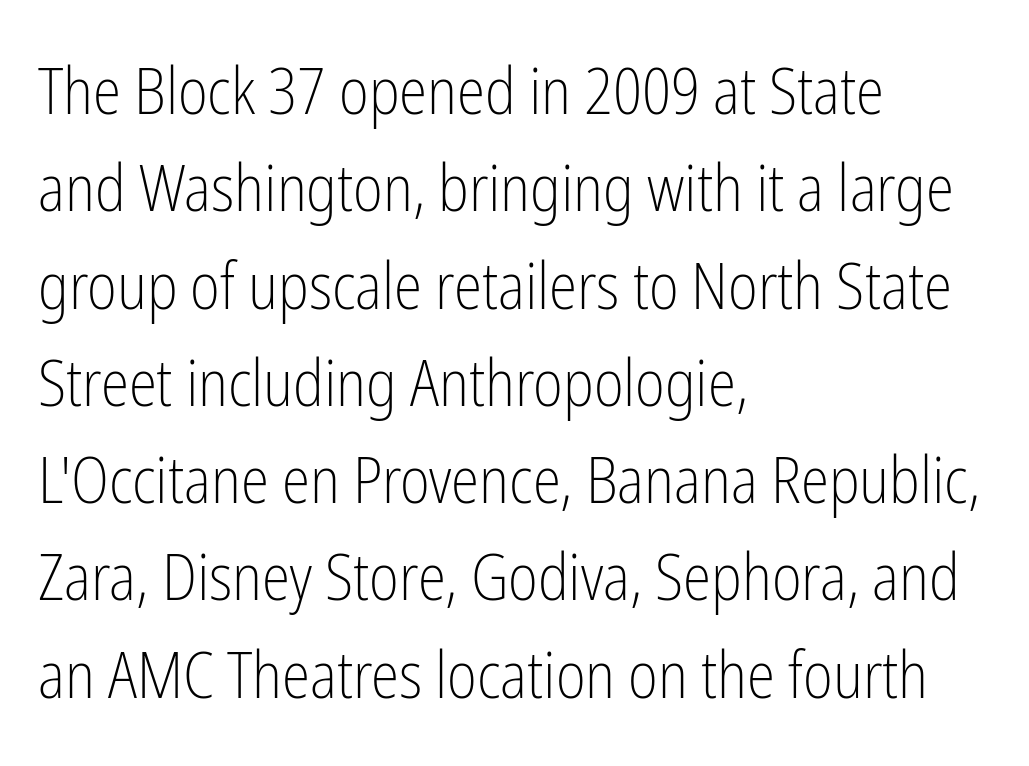
The image shows 64 px light, condensed sans-serif type, upright; set left-aligned, normal line spacing (1.52x), normal letter spacing, not underlined; low stroke contrast and a medium x-height.
